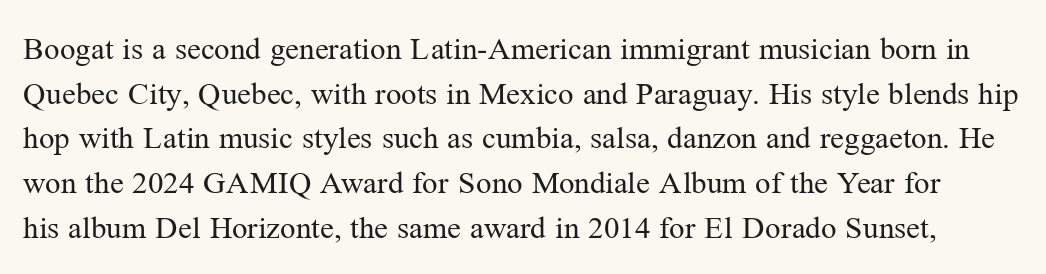
These lines were composed using upright roman letters. Unbolded letterforms with no extra heft. Each letter's strokes conclude with small projecting serifs. The baseline area is clear. Think of a printed novel: that variable character pitch is what you see here. Is the letter spacing exaggerated? No — it looks like the ordinary default.
